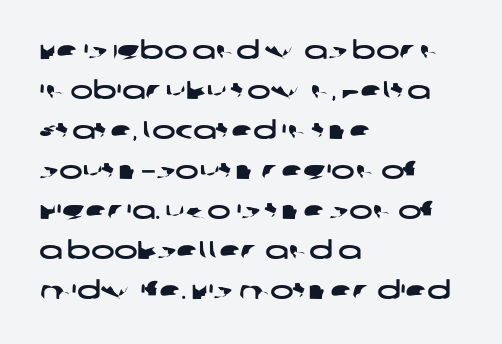
{"underline": "no", "align": "left", "line_spacing": "normal", "line_spacing_ratio": 1.6, "letter_spacing": "normal", "letter_spacing_em": 0.0, "glyph_px": 25}
